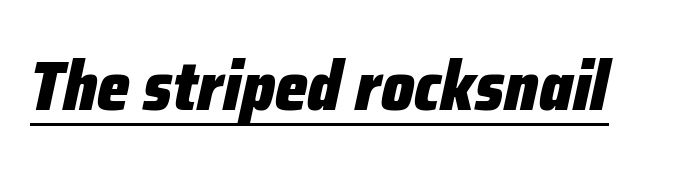
The image shows 70 px heavy, condensed type, italic (leaning right); set normal letter spacing, underlined; low stroke contrast and a medium x-height.
